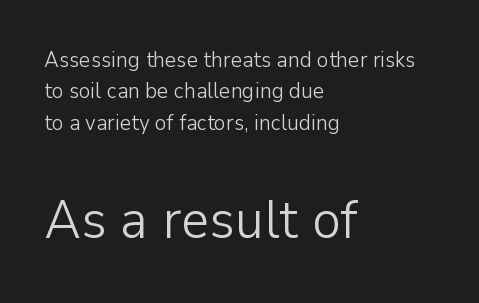
The lettering holds an erect, upright posture throughout. These lines are set flush left with a ragged right edge. Examine the stroke ends and you'll find no serifs. The leading is moderate, giving the passage an even texture.
